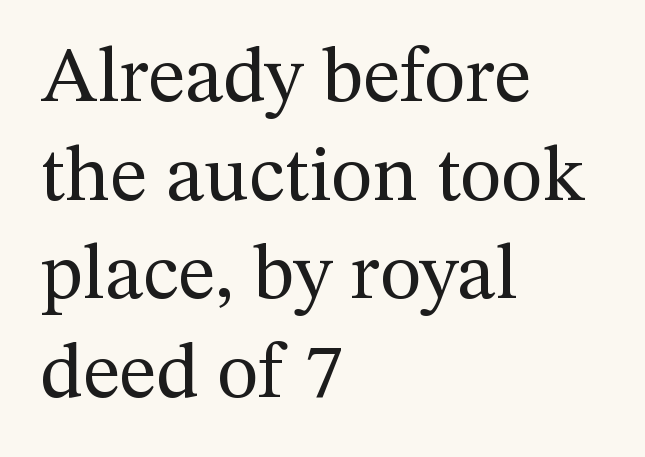
Varying glyph widths throughout — classic text-font behaviour. Clear beneath every line of the passage. The typesetting does not lean heavy: it is not bold. Does extra space separate the letters? No, they use regular spacing. Stroke terminals: seriffed.
